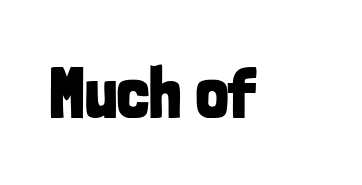
Q: Is the text bold? A: Yes.
Q: Is the text italic (slanted)? A: No, it is upright.
Q: Is the typeface a serif or a sans-serif typeface? A: Sans-serif.
Q: Is the text underlined? A: No.
Q: Is the spacing between letters normal or unusually wide? A: Normal.
Q: Width (condensed, normal, or wide)? A: Condensed.
Q: Stroke contrast? A: Low.
Q: x-height? A: Medium.
Q: Monospaced? A: No.
